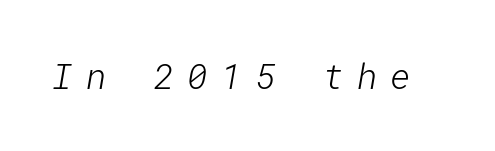
{"serif": "no", "bold": "no", "weight": "light", "width": "normal", "stroke_contrast": "low", "x_height": "medium", "underline": "no", "letter_spacing": "wide", "letter_spacing_em": 0.38, "glyph_px": 35}
